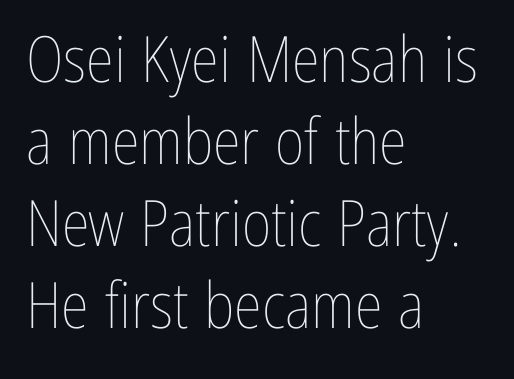
The weight tops out at a normal text grade. The space directly below the letters is spotless. A roman cut, with each character standing at attention. Notice how descenders clear the ascenders below comfortably — that's standard leading. No extra tracking has been applied to these lines.
